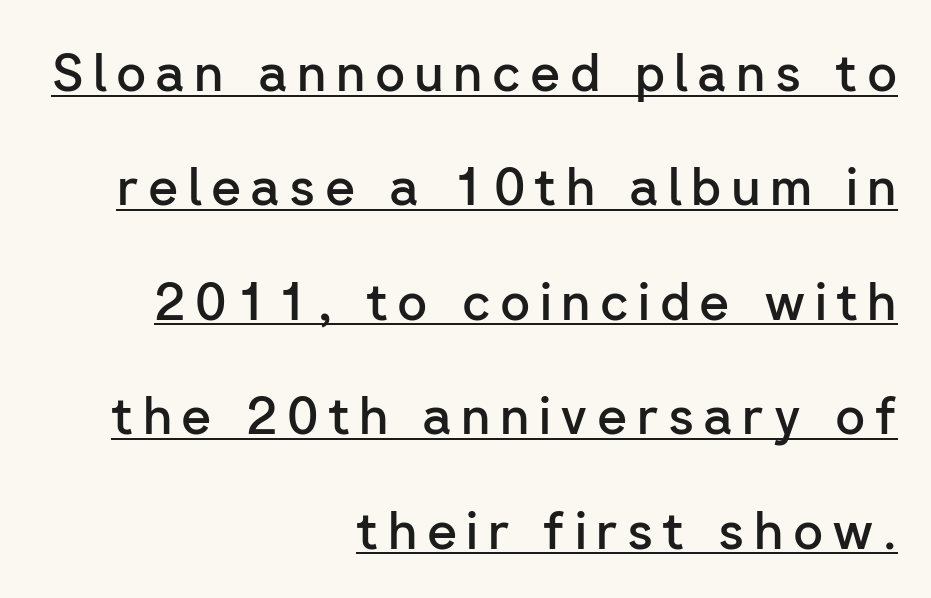
{"serif": "no", "italic": "no", "bold": "semi", "weight": "semibold", "width": "normal", "stroke_contrast": "low", "x_height": "medium", "monospaced": "no", "underline": "yes", "align": "right", "line_spacing": "loose", "line_spacing_ratio": 2.2, "glyph_px": 52}
